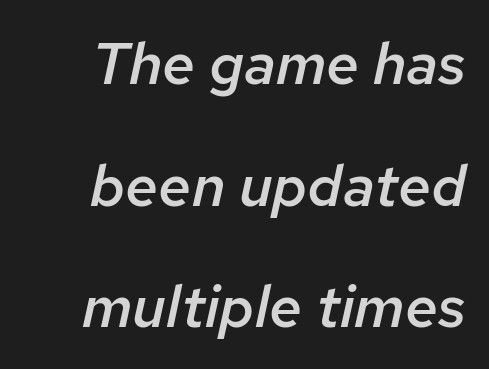
{"italic": "yes", "lean": "right", "slant_degrees": 12, "bold": "semi", "weight": "semibold", "width": "normal", "stroke_contrast": "low", "x_height": "medium", "monospaced": "no", "underline": "no", "align": "right", "line_spacing": "loose", "line_spacing_ratio": 2.06, "letter_spacing": "normal", "letter_spacing_em": 0.0, "glyph_px": 59}
